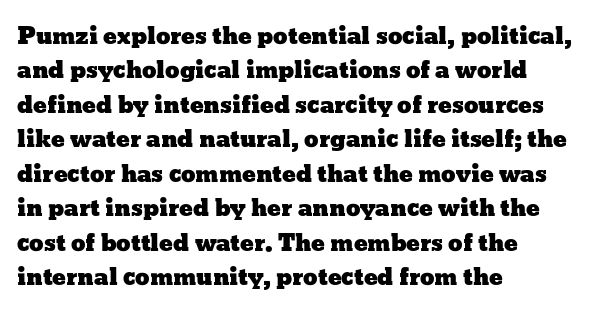
{"italic": "no", "underline": "no", "align": "left", "line_spacing": "normal", "line_spacing_ratio": 1.5, "letter_spacing": "normal", "letter_spacing_em": 0.0, "glyph_px": 23}
